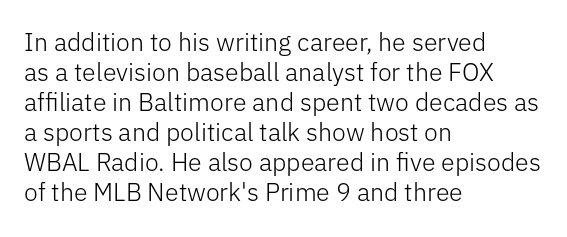
Stem width sits at or under what a default text font uses. Rendered with straight, roman letterforms. In CSS terms this would be text-align: left. Is the letter spacing exaggerated? No — it looks like the ordinary default.
